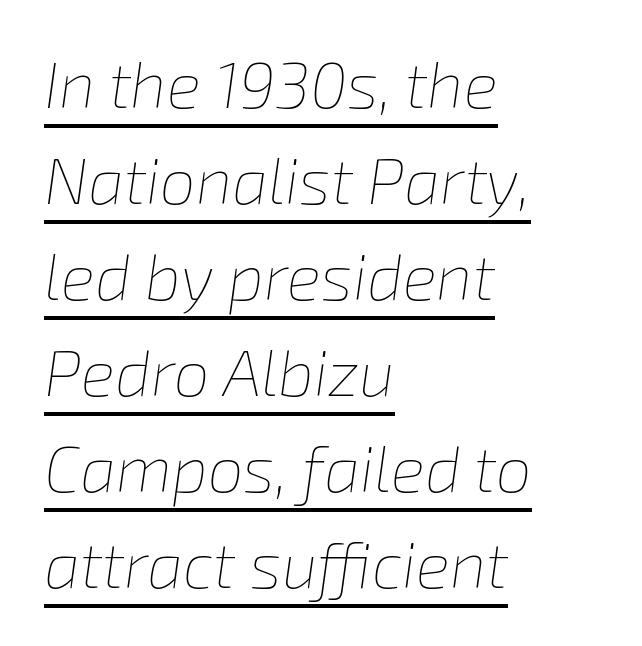
The image shows 64 px thin type, italic (leaning right); set left-aligned, normal line spacing (1.5x), normal letter spacing, underlined; low stroke contrast and a medium x-height.
